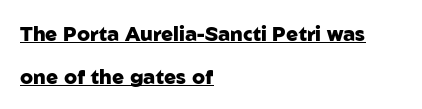
No italicization has been applied; the sample stays upright. A classic flush-left, rag-right setting is used for this passage. Look at the stroke-to-counter ratio: heavy, a bold. Regarding leading, the lines here are spaced well apart. Words appear dense and cohesive because spacing is normal. Notice how a bar underscores the lettering throughout.
